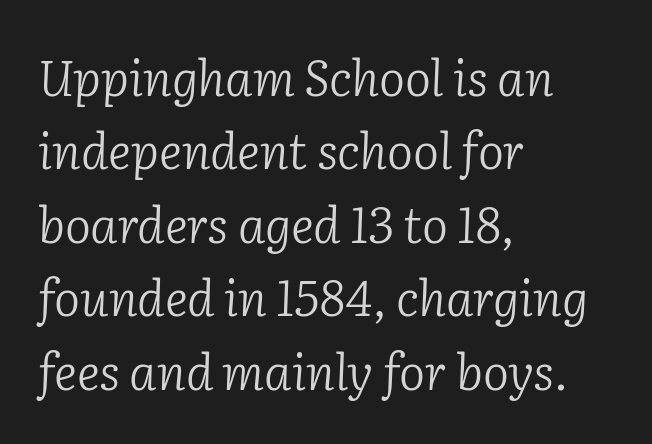
Counters stay open thanks to moderate or lighter strokes. All the whitespace from short lines collects on the right. Notice how descenders clear the ascenders below comfortably — that's standard leading. This sample uses a serif face.
